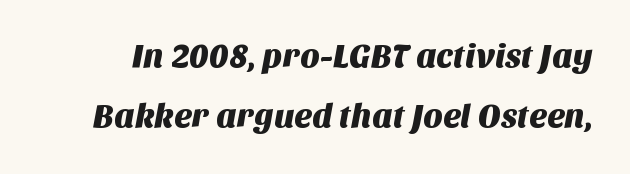
Inter-character spacing is left at the font's built-in metrics. Check where the strokes stop: nothing finishes them off — pure sans. Note the varied advance widths — an 'i' is clearly narrower than an 'm'. Rule under the text: the space is simply empty.
